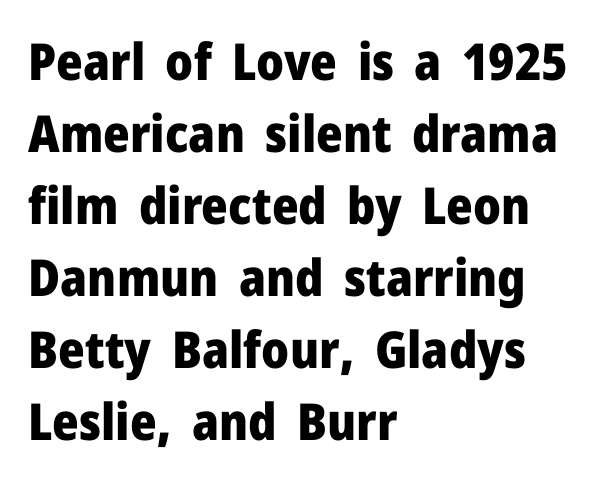
The image shows 51 px heavy sans-serif type, upright; set left-aligned, normal line spacing (1.41x), normal letter spacing, not underlined; low stroke contrast and a medium x-height.
